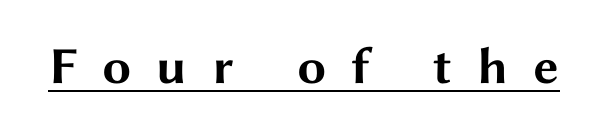
The image shows 52 px bold, wide sans-serif type, upright; set unusually wide letter spacing (+0.48 em), underlined; medium stroke contrast and a medium x-height.
